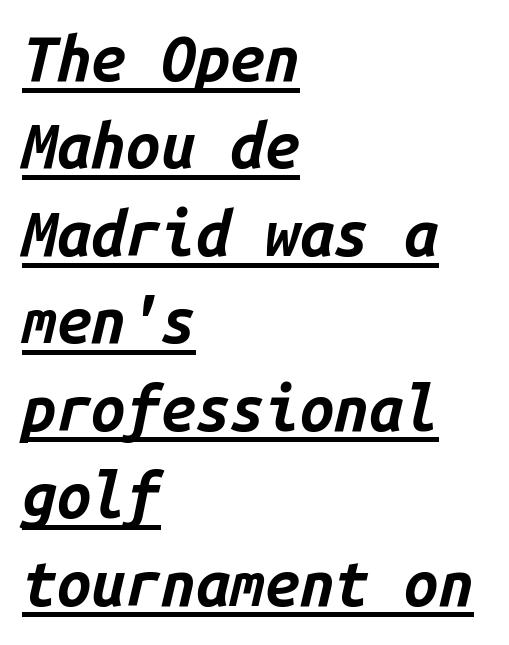
The image shows 62 px bold type, italic (leaning right), monospaced; set left-aligned, normal line spacing (1.41x), normal letter spacing, underlined; low stroke contrast and a medium x-height.
